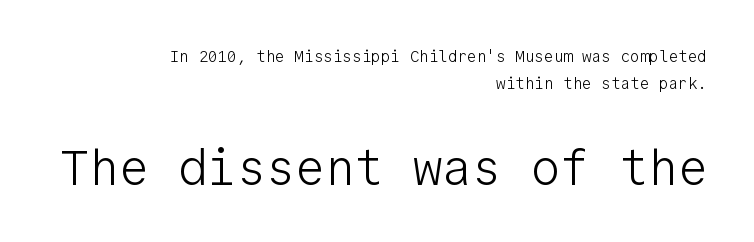
{"serif": "no", "italic": "no", "bold": "no", "weight": "light", "width": "normal", "stroke_contrast": "low", "x_height": "medium", "monospaced": "yes", "underline": "no", "align": "right", "line_spacing": "normal", "line_spacing_ratio": 1.67, "letter_spacing": "normal", "letter_spacing_em": 0.0, "larger_block": "second", "size_ratio": 3.06, "glyph_px": 49}
